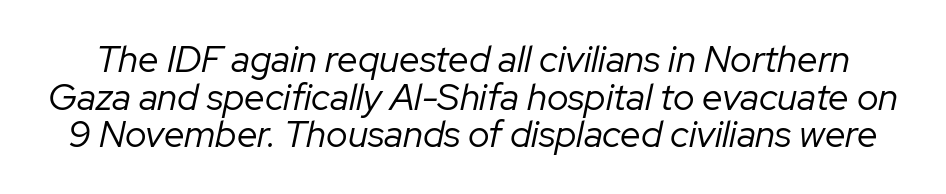
Q: Is the text bold? A: No.
Q: Is the text italic (slanted)? A: Yes, it leans right by about 12 degrees.
Q: Is the text underlined? A: No.
Q: Is the spacing between letters normal or unusually wide? A: Normal.
Q: Is the spacing between lines tight, normal or loose? A: Tight.
Q: Width (condensed, normal, or wide)? A: Normal.
Q: Stroke contrast? A: Low.
Q: x-height? A: Medium.
Q: Monospaced? A: No.
